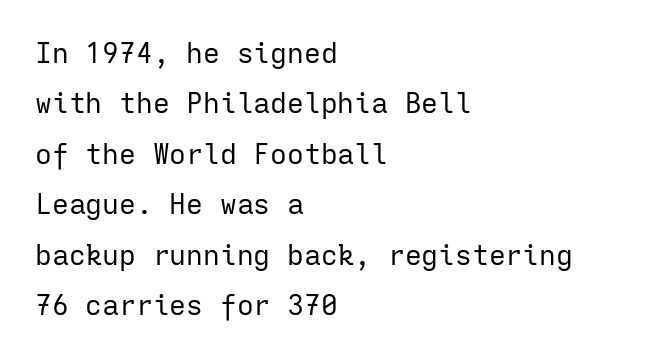
{"serif": "no", "italic": "no", "bold": "no", "weight": "regular", "width": "normal", "stroke_contrast": "low", "x_height": "medium", "monospaced": "yes", "underline": "no", "align": "left", "line_spacing_ratio": 1.8, "letter_spacing": "normal", "letter_spacing_em": 0.0, "glyph_px": 28}
